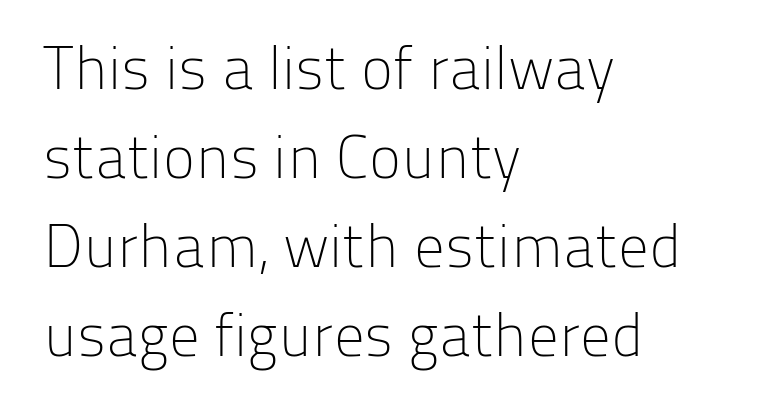
Q: Is the text bold? A: No.
Q: Is the text italic (slanted)? A: No, it is upright.
Q: Is the typeface a serif or a sans-serif typeface? A: Sans-serif.
Q: Is the text underlined? A: No.
Q: How is the paragraph aligned? A: Left-aligned.
Q: Is the spacing between letters normal or unusually wide? A: Normal.
Q: Is the spacing between lines tight, normal or loose? A: Normal.
Q: Width (condensed, normal, or wide)? A: Normal.
Q: Stroke contrast? A: Low.
Q: x-height? A: Medium.
Q: Monospaced? A: No.
